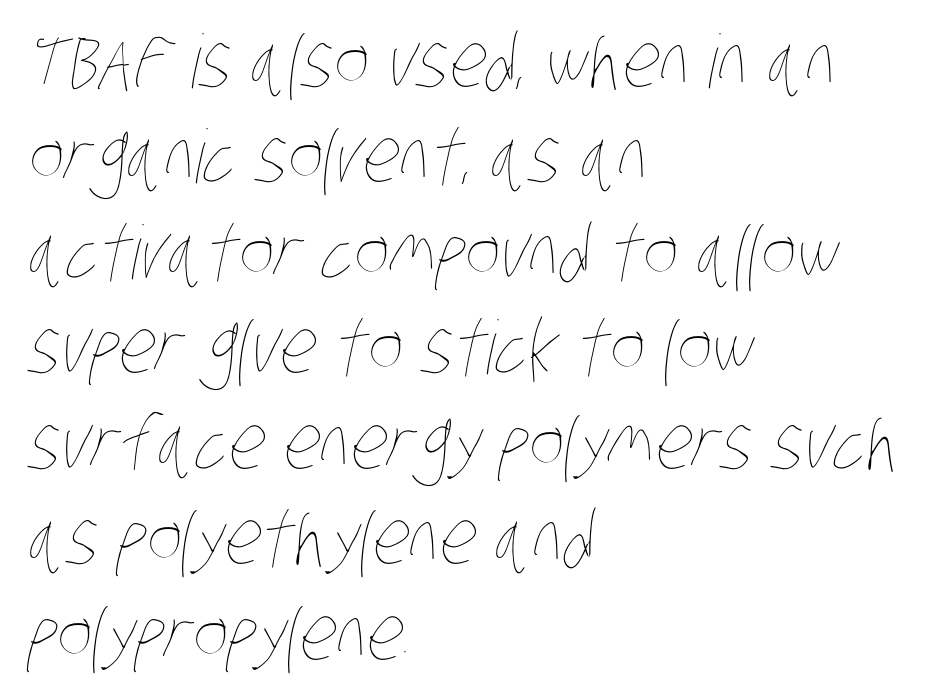
The image shows 74 px thin, condensed type; set left-aligned, normal line spacing (1.29x), normal letter spacing, not underlined; low stroke contrast and a large x-height.
